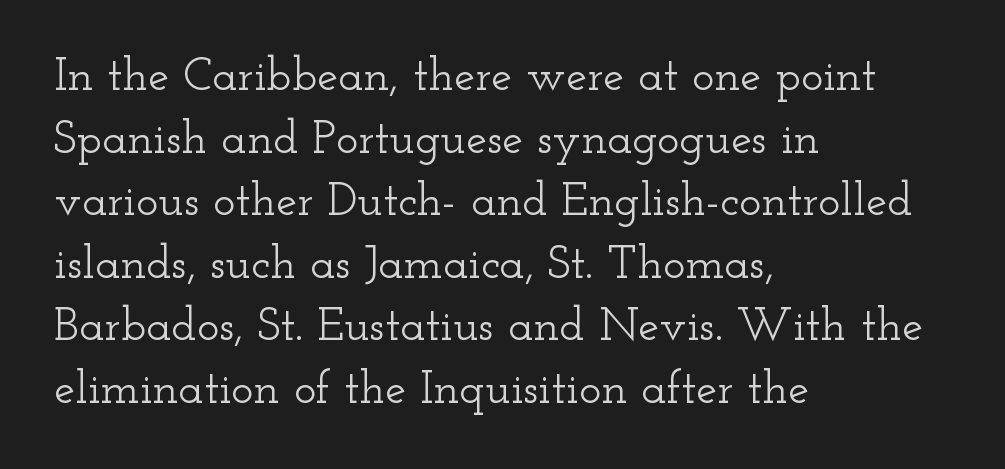
The image shows 47 px wide serif type, upright; set left-aligned, normal line spacing (1.33x), normal letter spacing, not underlined; low stroke contrast and a small x-height.
